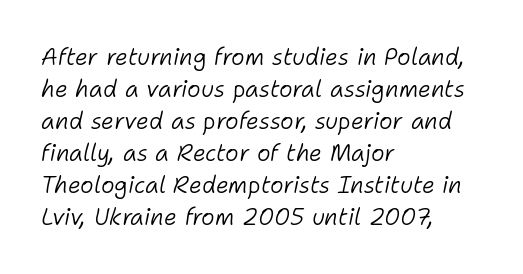
The image shows 23 px text type, italic (leaning right); set left-aligned, normal line spacing (1.39x), normal letter spacing, not underlined.
